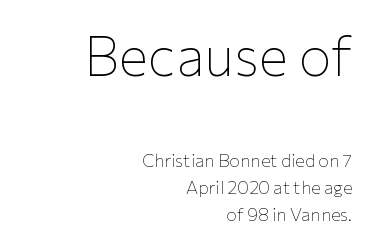
{"serif": "no", "italic": "no", "bold": "no", "weight": "thin", "width": "normal", "stroke_contrast": "low", "x_height": "medium", "monospaced": "no", "underline": "no", "align": "right", "line_spacing": "normal", "line_spacing_ratio": 1.52, "letter_spacing": "normal", "letter_spacing_em": 0.0, "larger_block": "first", "size_ratio": 3.06, "glyph_px": 55}
